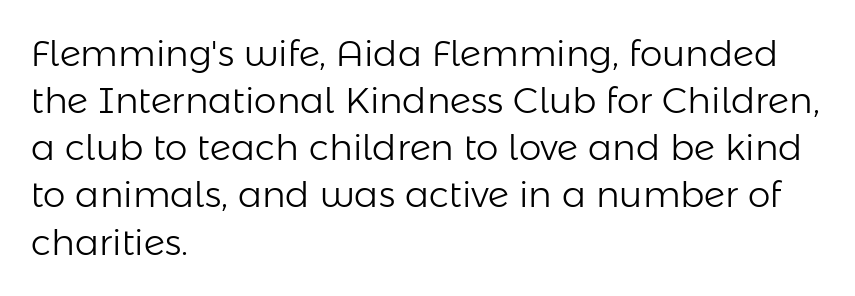
{"serif": "no", "italic": "no", "bold": "no", "weight": "light", "width": "normal", "stroke_contrast": "low", "x_height": "medium", "monospaced": "no", "underline": "no", "align": "left", "line_spacing": "normal", "line_spacing_ratio": 1.31, "letter_spacing": "normal", "letter_spacing_em": 0.0, "glyph_px": 36}
